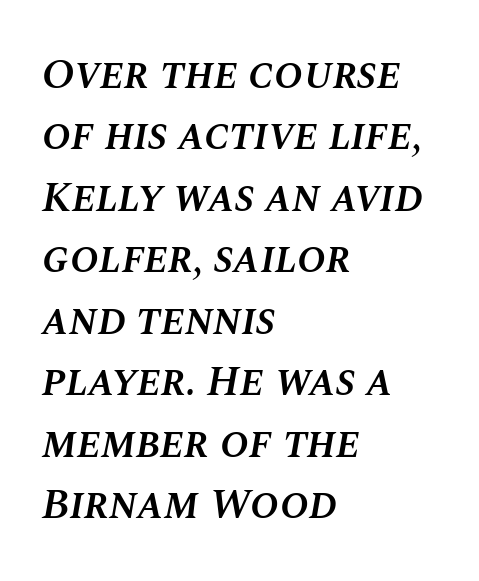
The rendering anchors every line to the left-hand side. Normally led — the rows are evenly, conventionally spaced. Characters follow at the spacing the type designer built in. Each letter keeps its own natural width here, so spacing adapts to shape.
